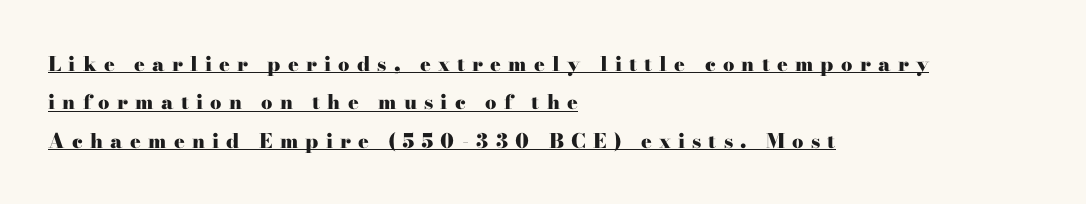
{"italic": "no", "bold": "yes", "underline": "yes", "align": "left", "line_spacing": "loose", "line_spacing_ratio": 1.92, "letter_spacing": "wide", "letter_spacing_em": 0.36, "glyph_px": 20}
